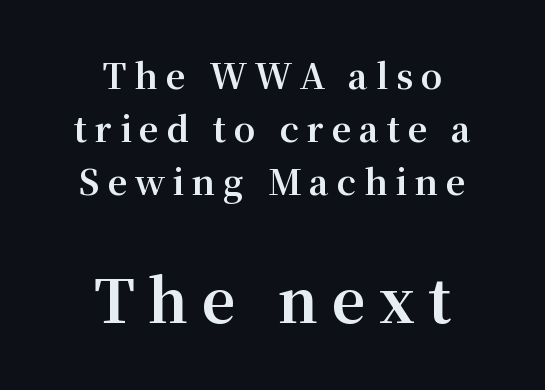
Clear beneath every line of the passage. Ordinary non-slanted type is in use. Letter spacing: wide. This is heavy type, rendered in bold. Serif or sans? Serif — the stroke terminals have little feet. A typesetter would call this proportional, since set widths differ per character.
